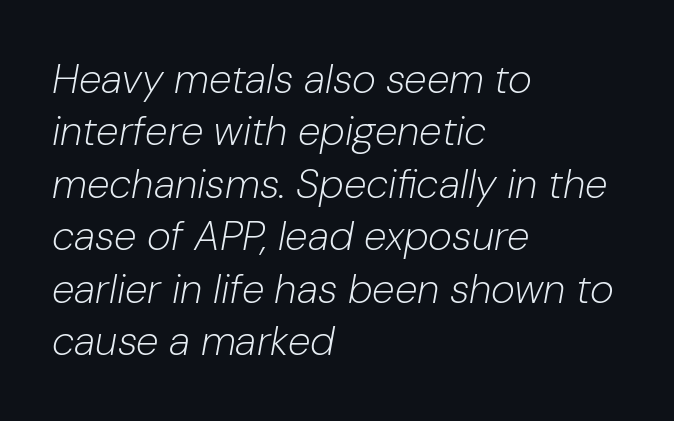
The image shows 41 px light type, italic (leaning right); set left-aligned, normal line spacing (1.28x), normal letter spacing, not underlined; low stroke contrast and a medium x-height.
